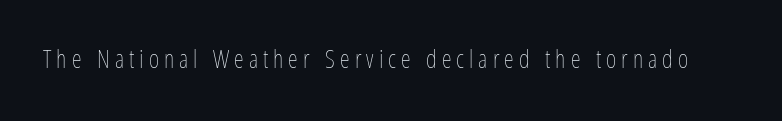
Q: Is the text bold? A: No.
Q: Is the text italic (slanted)? A: No, it is upright.
Q: Is the text underlined? A: No.
Q: Is the spacing between letters normal or unusually wide? A: Unusually wide.
